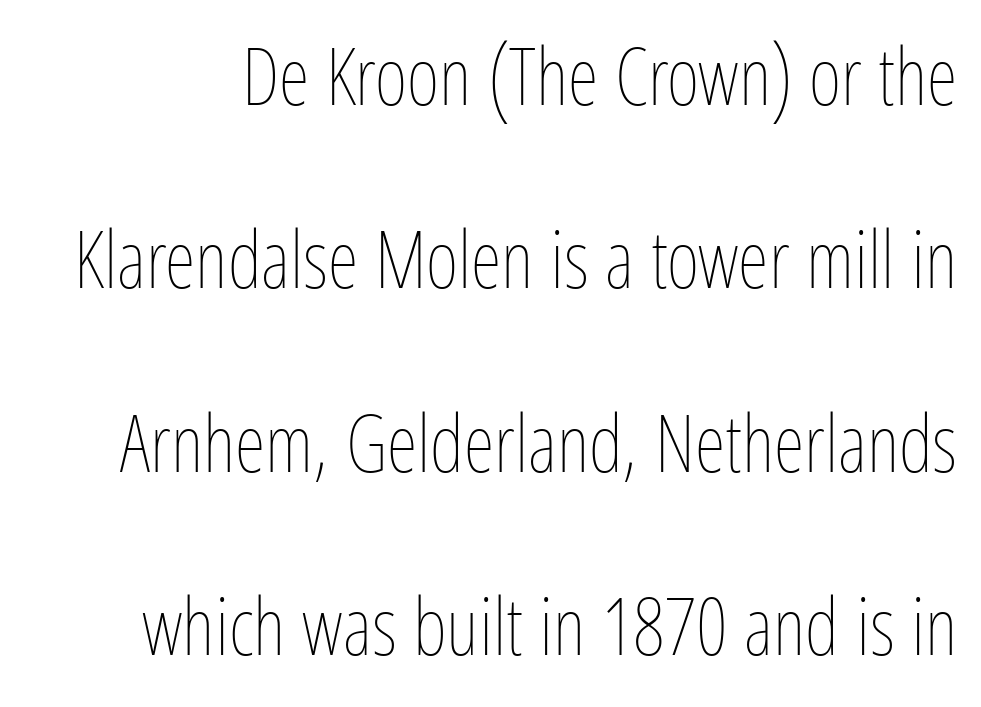
Looks like regular typesetting: each glyph gets only the width it needs. Honestly, the letter spacing is just normal — you wouldn't notice it. Vertical spacing — loose. This is the regular roman posture of the typeface. Plain, unruled lines of type. The typeface has the unassuming heft of standard copy or less.
